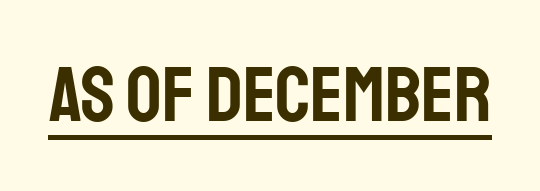
Q: Is the text italic (slanted)? A: No, it is upright.
Q: Is the typeface a serif or a sans-serif typeface? A: Sans-serif.
Q: Is the text underlined? A: Yes.
Q: Is the spacing between letters normal or unusually wide? A: Normal.
Q: Width (condensed, normal, or wide)? A: Condensed.
Q: Stroke contrast? A: Low.
Q: x-height? A: Large.
Q: Monospaced? A: No.
